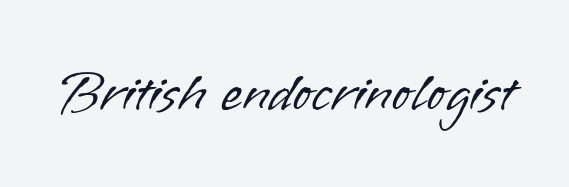
The image shows 56 px light sans-serif type; set normal letter spacing, not underlined; low stroke contrast and a small x-height.
